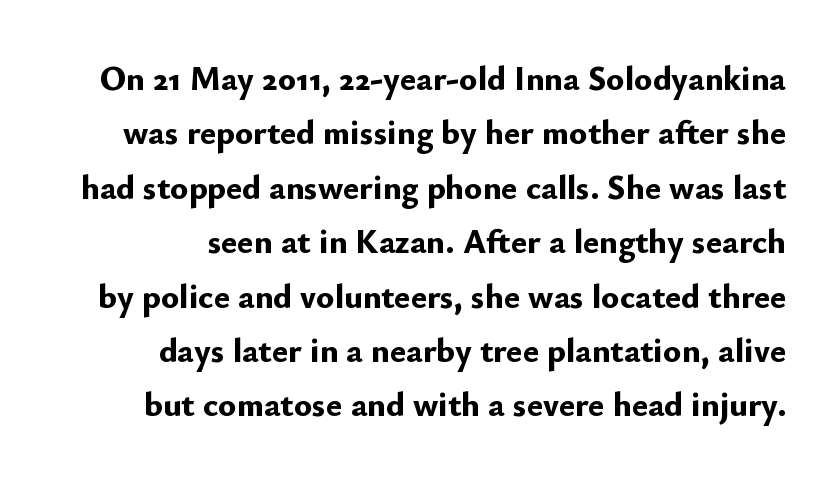
The image shows 34 px bold sans-serif type, upright; set normal line spacing (1.6x), normal letter spacing, not underlined; low stroke contrast and a small x-height.
